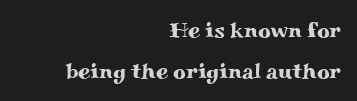
{"italic": "no", "underline": "no", "align": "right", "line_spacing_ratio": 1.86, "letter_spacing": "normal", "letter_spacing_em": 0.0, "glyph_px": 22}
